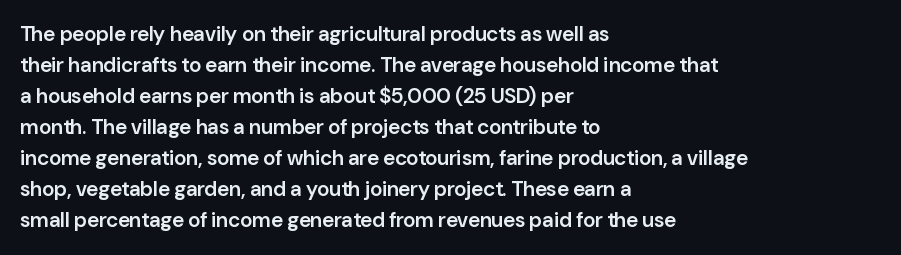
{"italic": "no", "bold": "semi", "underline": "no", "align": "left", "line_spacing": "normal", "line_spacing_ratio": 1.48, "letter_spacing": "normal", "letter_spacing_em": 0.0, "glyph_px": 21}
